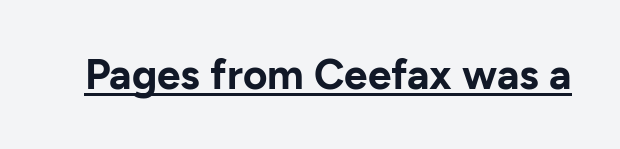
Q: Is the text bold? A: Yes.
Q: Is the text italic (slanted)? A: No, it is upright.
Q: Is the typeface a serif or a sans-serif typeface? A: Sans-serif.
Q: Is the text underlined? A: Yes.
Q: Is the spacing between letters normal or unusually wide? A: Normal.
Q: Width (condensed, normal, or wide)? A: Normal.
Q: Stroke contrast? A: Low.
Q: x-height? A: Medium.
Q: Monospaced? A: No.
